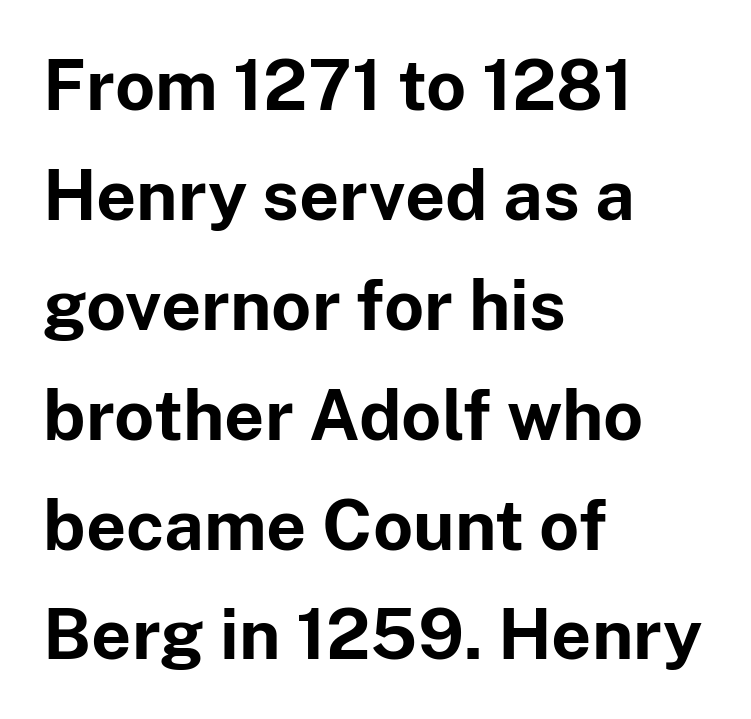
The image shows 70 px bold sans-serif type, upright; set left-aligned, normal line spacing (1.57x), normal letter spacing, not underlined; low stroke contrast and a medium x-height.
